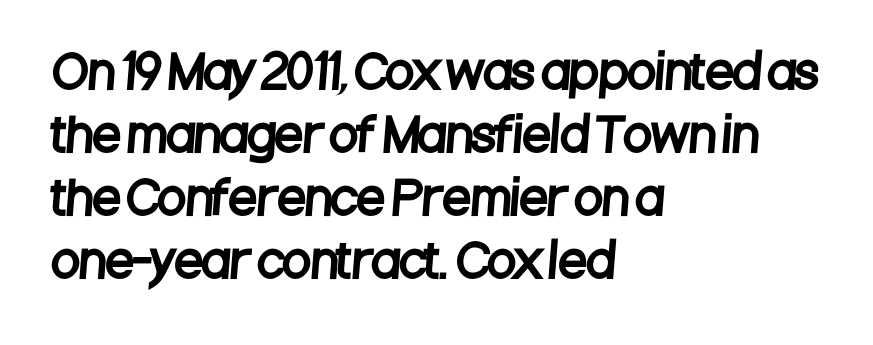
This sample has the flowing, uneven cadence of proportional lettering. This rendering employs a face without finishing strokes, i.e., a sans-serif. Words appear dense and cohesive because spacing is normal. Horizontal alignment here is leftward, the default for most running prose. Each row of text sits above clean, open space. Normally led — the rows are evenly, conventionally spaced.
